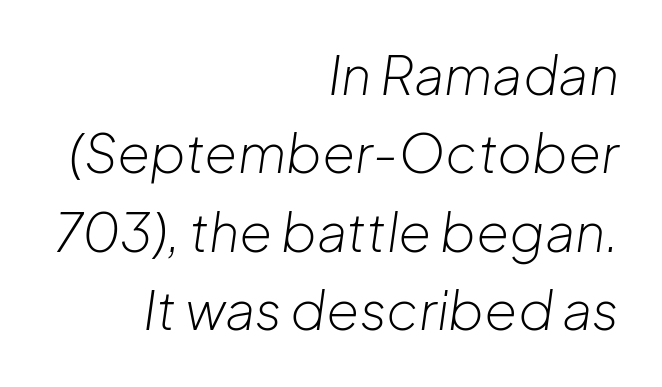
These lines sit exactly where default settings would place them. Yep, that's italic — everything's leaning. Character widths vary here, with narrow letters taking less room than wide ones. Plain, unruled lines of type. If you drew a ruler down the right edge, every line would touch it. Default kerning and tracking; the words read as compact shapes.
